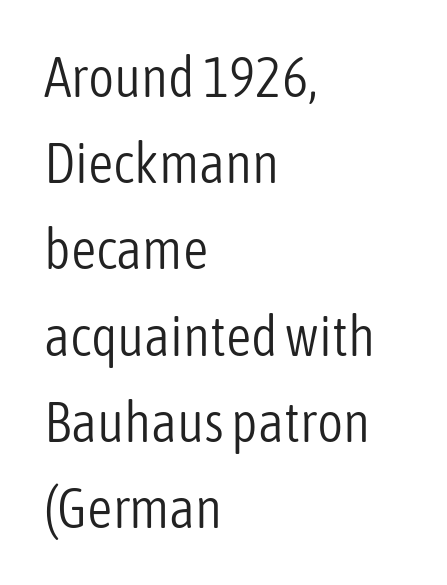
This sample has the flowing, uneven cadence of proportional lettering. Notice how the stems are strictly vertical — no italics here. No feet cap the strokes, marking this as sans-serif type. The face looks like a standard text weight, possibly lighter. The rows are spaced the way most documents space them.
